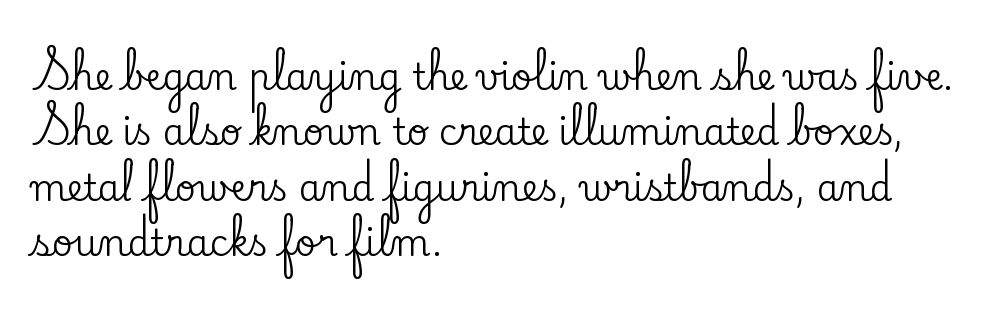
Nope, not italic — everything's standing straight. These lines are rendered in a variable-pitch font. Visually the block forms a straight wall on the left and a jagged coastline on the right. Anything drawn beneath the words? Only blank space. What's the leading like? Ordinary, nothing unusual.
